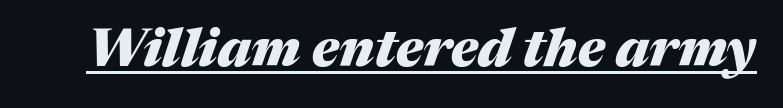
Q: Is the text bold? A: Yes.
Q: Is the text italic (slanted)? A: Yes, it leans right by about 17 degrees.
Q: Is the text underlined? A: Yes.
Q: Is the spacing between letters normal or unusually wide? A: Normal.
Q: Width (condensed, normal, or wide)? A: Normal.
Q: Stroke contrast? A: Medium.
Q: x-height? A: Medium.
Q: Monospaced? A: No.
